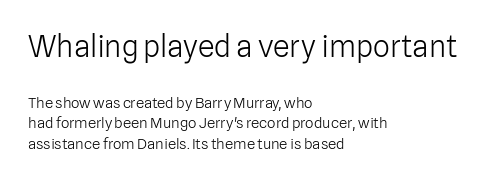
The image shows 30 px light sans-serif type, upright; set left-aligned, normal line spacing (1.36x), normal letter spacing, not underlined; the first (top) block is 2.0x larger; low stroke contrast and a medium x-height.
